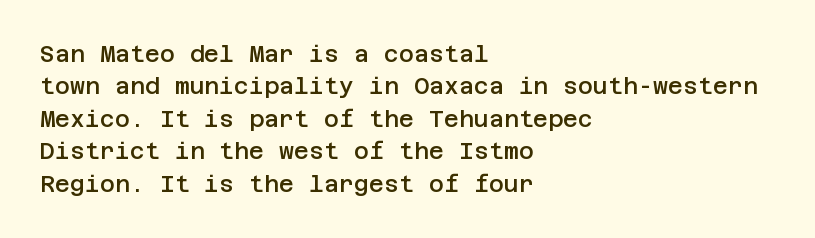
Q: Is the text bold? A: Semi-bold.
Q: Is the text italic (slanted)? A: No, it is upright.
Q: Is the text underlined? A: No.
Q: How is the paragraph aligned? A: Left-aligned.
Q: Is the spacing between letters normal or unusually wide? A: Normal.
Q: Is the spacing between lines tight, normal or loose? A: Normal.
